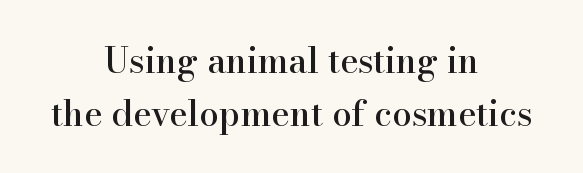
The image shows 35 px serif type, upright; set centered, normal line spacing (1.51x), normal letter spacing, not underlined; high stroke contrast and a small x-height.
